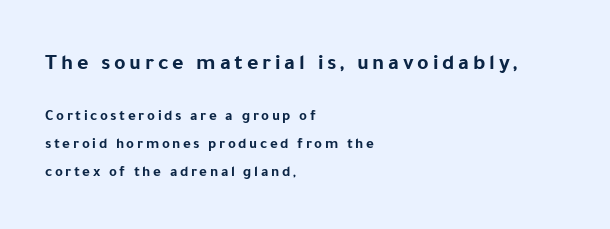
{"italic": "no", "bold": "yes", "underline": "no", "align": "left", "line_spacing_ratio": 1.88, "larger_block": "first", "size_ratio": 1.47, "glyph_px": 22}
